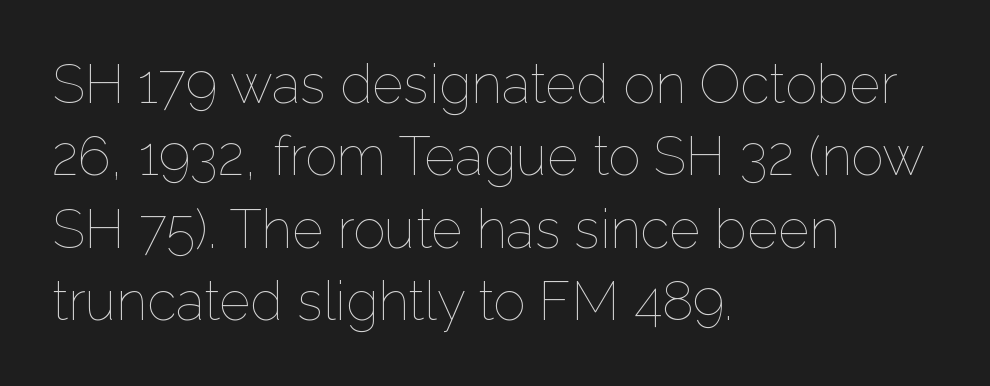
{"italic": "no", "bold": "no", "weight": "thin", "width": "normal", "stroke_contrast": "low", "x_height": "medium", "monospaced": "no", "underline": "no", "align": "left", "line_spacing": "normal", "line_spacing_ratio": 1.34, "letter_spacing": "normal", "letter_spacing_em": 0.0, "glyph_px": 54}
